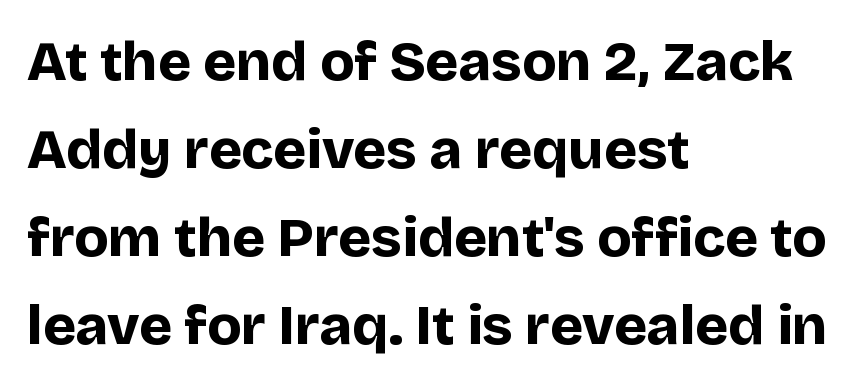
Nothing sits at the stroke ends, so this counts as sans-serif. The leading is moderate, giving the passage an even texture. Each row of text sits above clean, open space. Character widths vary here, with narrow letters taking less room than wide ones. These words are printed bold, with thick strokes throughout.
